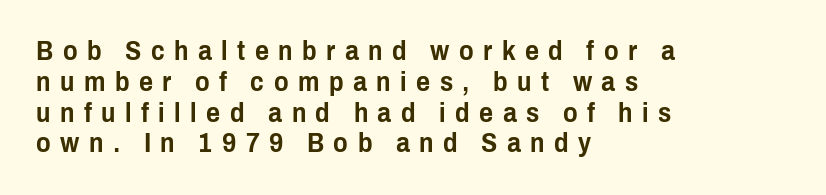
Q: Is the text italic (slanted)? A: No, it is upright.
Q: Is the text underlined? A: No.
Q: How is the paragraph aligned? A: Left-aligned.
Q: Is the spacing between letters normal or unusually wide? A: Unusually wide.
Q: Is the spacing between lines tight, normal or loose? A: Tight.
